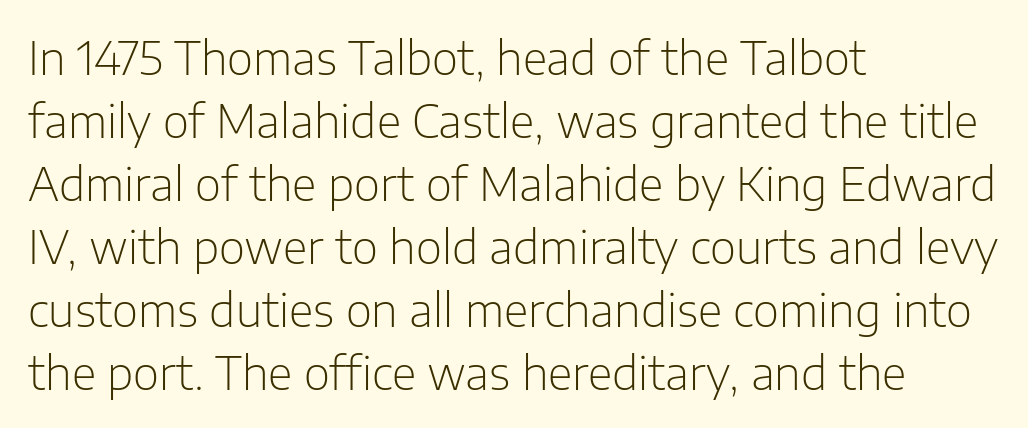
{"serif": "no", "italic": "no", "bold": "no", "weight": "light", "width": "normal", "stroke_contrast": "low", "x_height": "medium", "monospaced": "no", "underline": "no", "align": "left", "line_spacing": "normal", "line_spacing_ratio": 1.4, "letter_spacing": "normal", "letter_spacing_em": 0.0, "glyph_px": 45}
